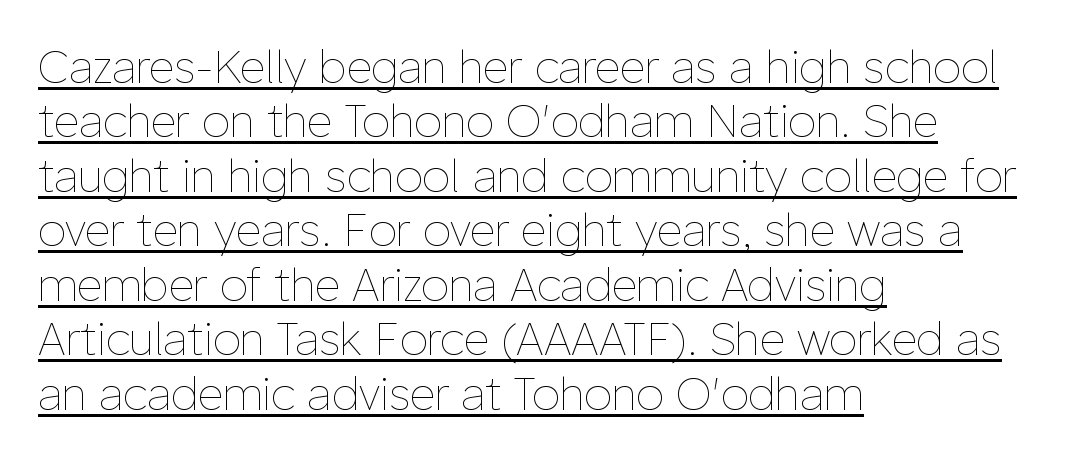
Which margin do the lines hug? The left one — the right edge is uneven. Compared with undecorated copy, this sample adds a rule below the words. The rendering uses natural spacing where letterforms have individual widths. The type is set solid horizontally, with unmodified tracking. Vertical strokes here are truly vertical.
